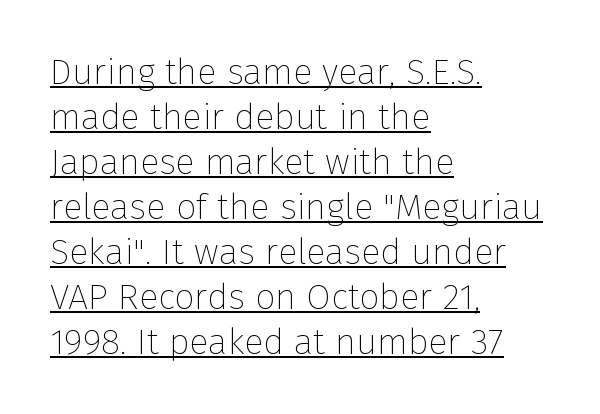
The lines in this sample share a left origin and differ only in where they stop. In terms of letterspacing, this is plain default setting. Is the stroke heavy? The answer is a plain regular-or-lighter. You could not count columns in this text — the font is proportionally spaced. Like a heading marked for emphasis, these lines bear an underscore. Serifs: no, the terminals of the letterforms are clean.
